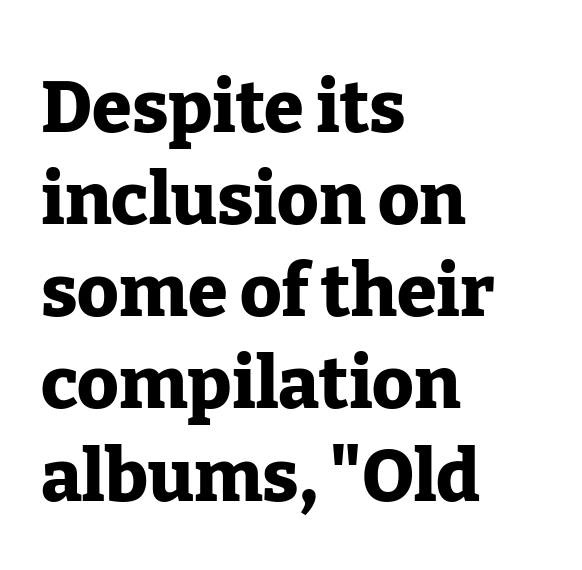
{"serif": "yes", "italic": "no", "bold": "yes", "weight": "heavy", "width": "normal", "stroke_contrast": "low", "x_height": "medium", "monospaced": "no", "underline": "no", "align": "left", "line_spacing": "normal", "line_spacing_ratio": 1.28, "letter_spacing": "normal", "letter_spacing_em": 0.0, "glyph_px": 72}
